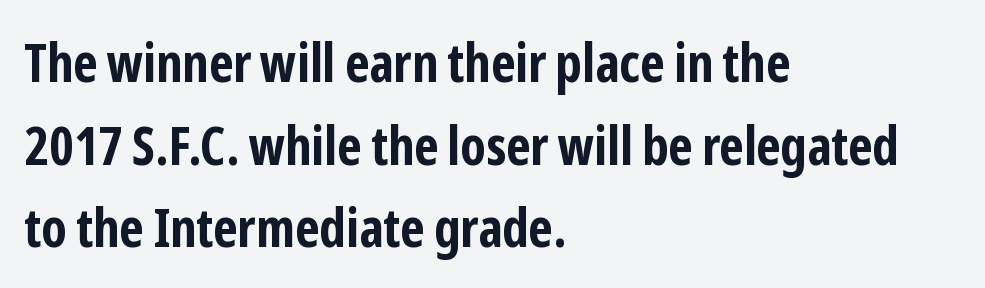
This sample uses an upright cut, with every glyph sitting square on the baseline. The passage shown is not underscored anywhere. A dark, heavy texture on the line: the type is bold. I'd call this a sans setting — the letters go barefoot. Nobody touched the tracking dial on this one.
